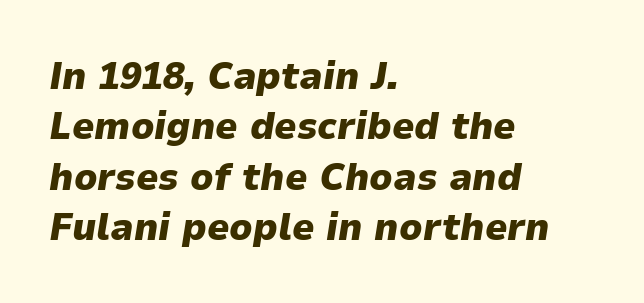
The image shows 39 px heavy type, italic (leaning right); set left-aligned, normal line spacing (1.29x), normal letter spacing, not underlined; low stroke contrast and a medium x-height.
